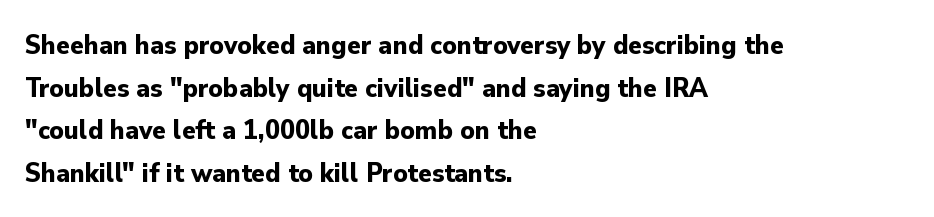
The image shows 28 px bold sans-serif type, upright; set left-aligned, normal line spacing (1.52x), normal letter spacing, not underlined; low stroke contrast and a small x-height.
